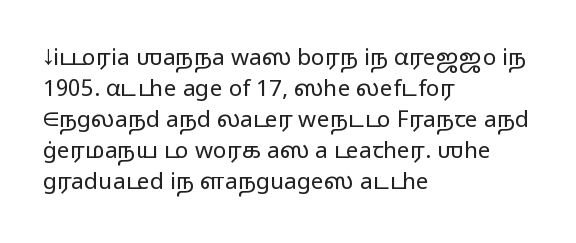
The image shows 23 px text type, upright; set left-aligned, normal line spacing (1.35x), normal letter spacing, not underlined.
